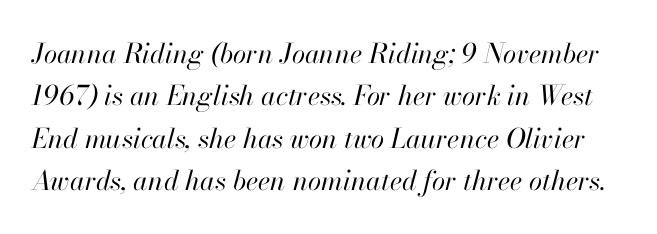
Q: Is the text bold? A: No.
Q: Is the text italic (slanted)? A: Yes, it leans right by about 13 degrees.
Q: Is the text underlined? A: No.
Q: Is the spacing between letters normal or unusually wide? A: Normal.
Q: Is the spacing between lines tight, normal or loose? A: Normal.
